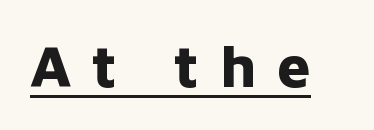
Looks like regular typesetting: each glyph gets only the width it needs. These lines were composed using upright roman letters. Here the glyphs are tracked loosely, breaking word shapes into spaced letters. Note: no serifs on the glyphs. A dark, heavy texture on the line: the type is bold. The typesetter has applied underlining to the passage shown.
